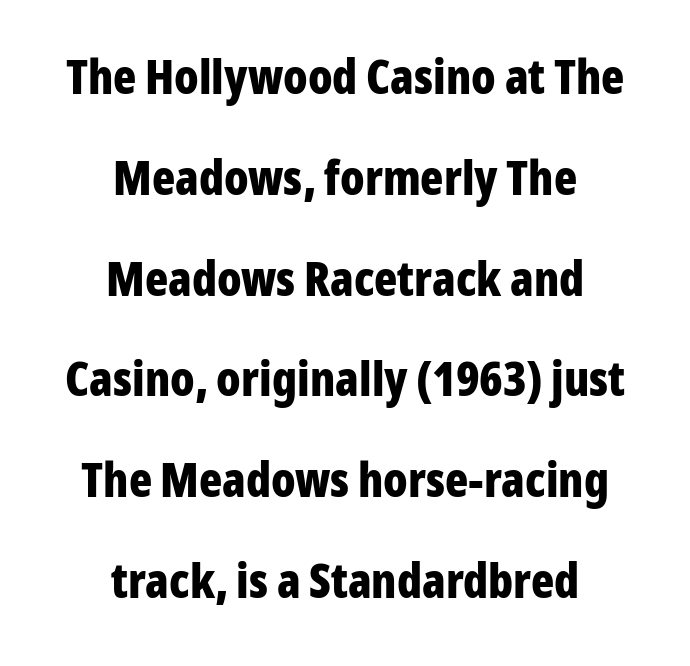
{"serif": "no", "italic": "no", "bold": "yes", "weight": "bold", "width": "condensed", "stroke_contrast": "low", "x_height": "medium", "monospaced": "no", "underline": "no", "align": "center", "line_spacing": "loose", "line_spacing_ratio": 2.1, "letter_spacing": "normal", "letter_spacing_em": 0.0, "glyph_px": 48}
